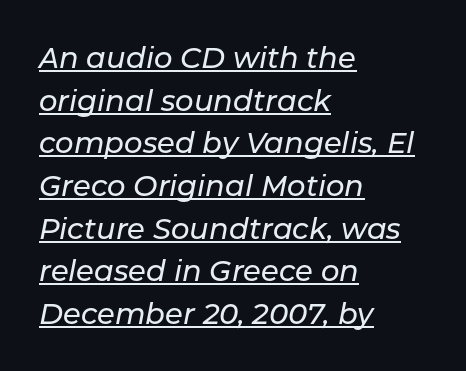
{"italic": "yes", "lean": "right", "slant_degrees": 11, "width": "normal", "stroke_contrast": "low", "x_height": "medium", "monospaced": "no", "underline": "yes", "align": "left", "line_spacing": "normal", "line_spacing_ratio": 1.47, "letter_spacing": "normal", "letter_spacing_em": 0.0, "glyph_px": 29}
